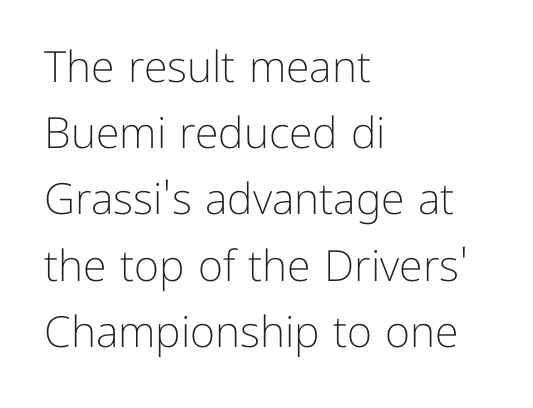
Q: Is the text bold? A: No.
Q: Is the text italic (slanted)? A: No, it is upright.
Q: Is the typeface a serif or a sans-serif typeface? A: Sans-serif.
Q: Is the text underlined? A: No.
Q: How is the paragraph aligned? A: Left-aligned.
Q: Is the spacing between letters normal or unusually wide? A: Normal.
Q: Is the spacing between lines tight, normal or loose? A: Normal.
Q: Width (condensed, normal, or wide)? A: Normal.
Q: Stroke contrast? A: Low.
Q: x-height? A: Medium.
Q: Monospaced? A: No.
